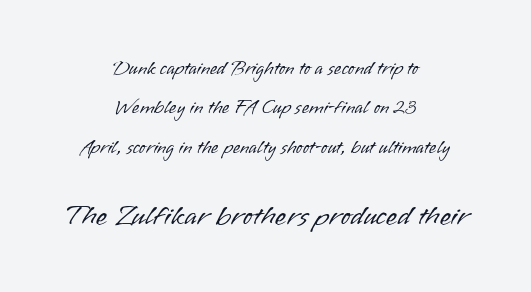
The image shows 29 px light sans-serif type; set centered, loose line spacing (2.07x), normal letter spacing, not underlined; the second (bottom) block is 1.53x larger; low stroke contrast and a small x-height.
